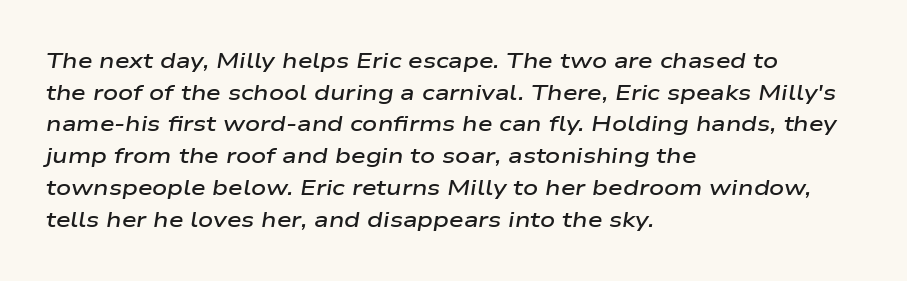
Q: Is the text bold? A: Semi-bold.
Q: Is the text italic (slanted)? A: Yes, it leans right by about 9 degrees.
Q: Is the text underlined? A: No.
Q: How is the paragraph aligned? A: Left-aligned.
Q: Is the spacing between letters normal or unusually wide? A: Normal.
Q: Is the spacing between lines tight, normal or loose? A: Normal.
